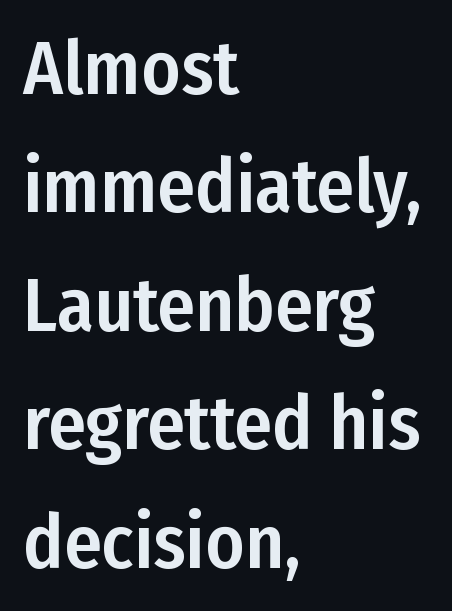
Q: Is the text italic (slanted)? A: No, it is upright.
Q: Is the typeface a serif or a sans-serif typeface? A: Sans-serif.
Q: Is the text underlined? A: No.
Q: How is the paragraph aligned? A: Left-aligned.
Q: Is the spacing between letters normal or unusually wide? A: Normal.
Q: Is the spacing between lines tight, normal or loose? A: Normal.
Q: Width (condensed, normal, or wide)? A: Condensed.
Q: Stroke contrast? A: Low.
Q: x-height? A: Medium.
Q: Monospaced? A: No.
